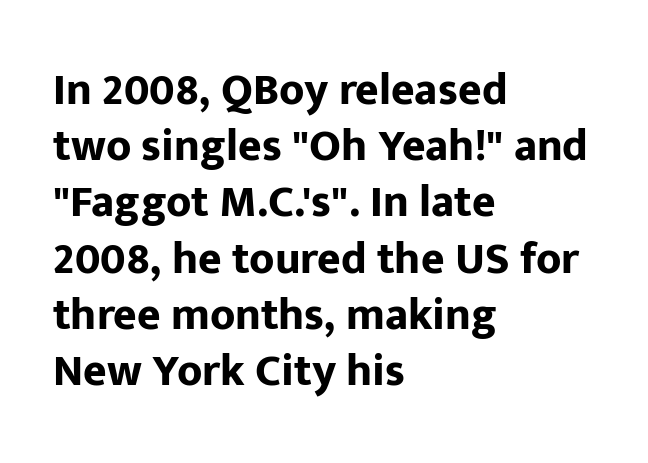
Q: Is the text bold? A: Yes.
Q: Is the text italic (slanted)? A: No, it is upright.
Q: Is the typeface a serif or a sans-serif typeface? A: Sans-serif.
Q: Is the text underlined? A: No.
Q: How is the paragraph aligned? A: Left-aligned.
Q: Is the spacing between letters normal or unusually wide? A: Normal.
Q: Is the spacing between lines tight, normal or loose? A: Normal.
Q: Width (condensed, normal, or wide)? A: Normal.
Q: Stroke contrast? A: Low.
Q: x-height? A: Medium.
Q: Monospaced? A: No.
